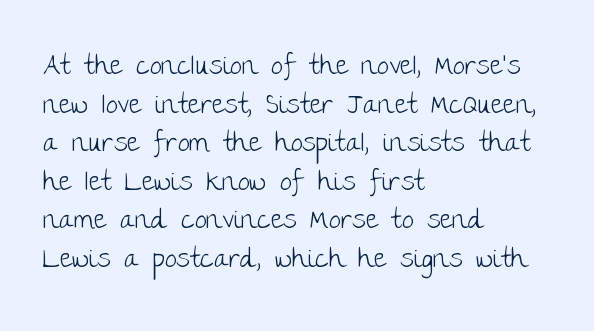
Q: Is the text bold? A: No.
Q: Is the text italic (slanted)? A: No, it is upright.
Q: Is the text underlined? A: No.
Q: How is the paragraph aligned? A: Left-aligned.
Q: Is the spacing between letters normal or unusually wide? A: Normal.
Q: Is the spacing between lines tight, normal or loose? A: Normal.
